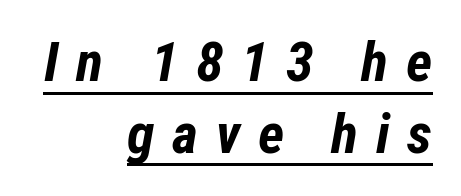
{"italic": "yes", "lean": "right", "slant_degrees": 12, "bold": "yes", "weight": "bold", "width": "condensed", "stroke_contrast": "low", "x_height": "medium", "monospaced": "no", "underline": "yes", "align": "right", "line_spacing": "normal", "line_spacing_ratio": 1.28, "letter_spacing": "wide", "letter_spacing_em": 0.31, "glyph_px": 56}
